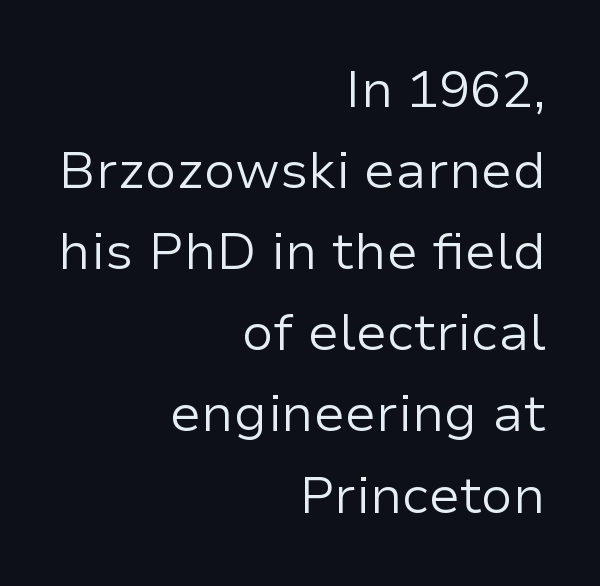
Q: Is the text bold? A: No.
Q: Is the text italic (slanted)? A: No, it is upright.
Q: Is the typeface a serif or a sans-serif typeface? A: Sans-serif.
Q: Is the text underlined? A: No.
Q: How is the paragraph aligned? A: Right-aligned.
Q: Is the spacing between letters normal or unusually wide? A: Normal.
Q: Is the spacing between lines tight, normal or loose? A: Normal.
Q: Width (condensed, normal, or wide)? A: Normal.
Q: Stroke contrast? A: Low.
Q: x-height? A: Medium.
Q: Monospaced? A: No.
